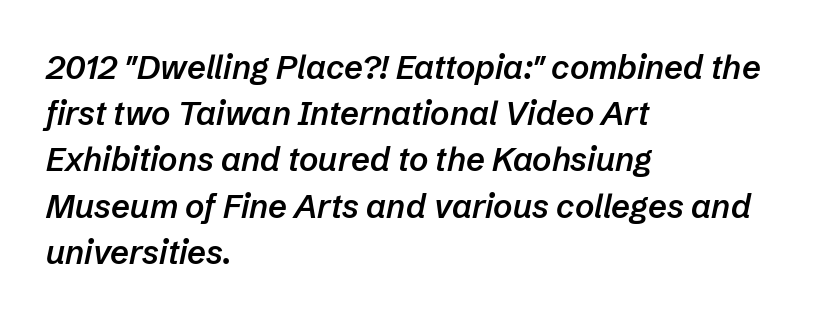
{"italic": "yes", "lean": "right", "slant_degrees": 12, "bold": "semi", "weight": "semibold", "width": "normal", "stroke_contrast": "low", "x_height": "medium", "monospaced": "no", "underline": "no", "align": "left", "line_spacing": "normal", "line_spacing_ratio": 1.4, "letter_spacing": "normal", "letter_spacing_em": 0.0, "glyph_px": 33}
